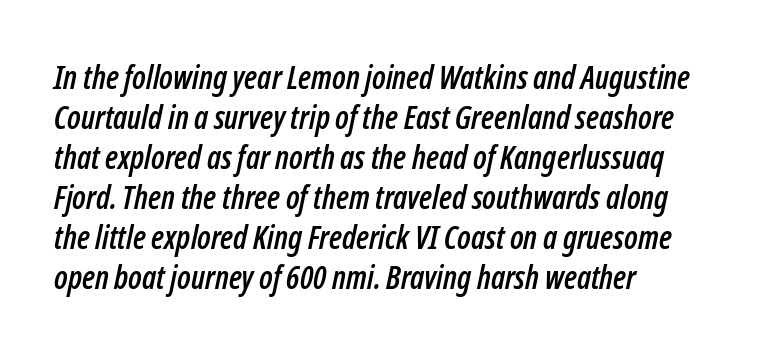
Q: Is the text italic (slanted)? A: Yes, it leans right by about 12 degrees.
Q: Is the text underlined? A: No.
Q: How is the paragraph aligned? A: Left-aligned.
Q: Is the spacing between letters normal or unusually wide? A: Normal.
Q: Is the spacing between lines tight, normal or loose? A: Normal.
Q: Width (condensed, normal, or wide)? A: Condensed.
Q: Stroke contrast? A: Low.
Q: x-height? A: Medium.
Q: Monospaced? A: No.
